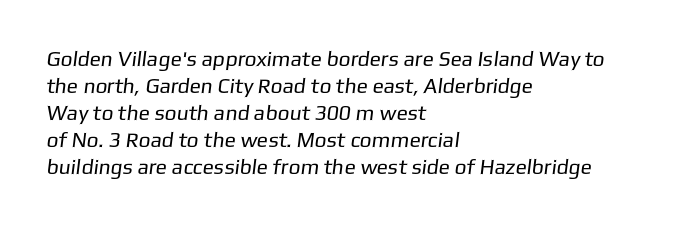
{"bold": "no", "underline": "no", "align": "left", "line_spacing": "normal", "line_spacing_ratio": 1.28, "letter_spacing": "normal", "letter_spacing_em": 0.0, "glyph_px": 21}
